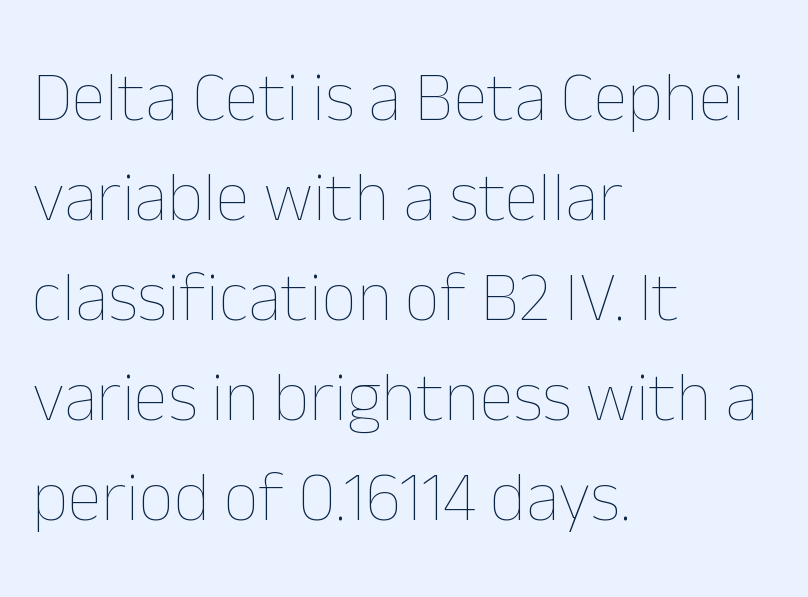
{"italic": "no", "bold": "no", "weight": "thin", "width": "normal", "stroke_contrast": "low", "x_height": "medium", "monospaced": "no", "underline": "no", "align": "left", "line_spacing": "normal", "line_spacing_ratio": 1.43, "letter_spacing": "normal", "letter_spacing_em": 0.0, "glyph_px": 70}
